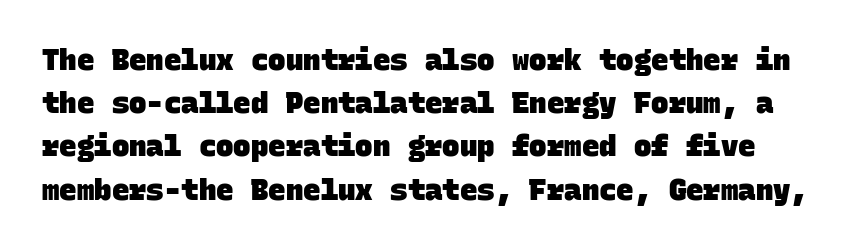
The image shows 29 px heavy sans-serif type, monospaced; set normal line spacing (1.49x), normal letter spacing, not underlined; low stroke contrast and a large x-height.
